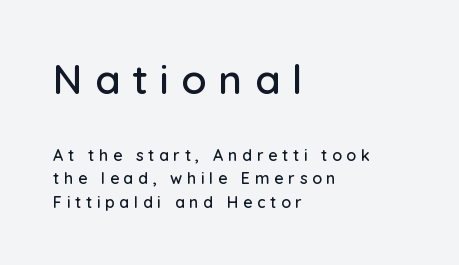
{"serif": "no", "italic": "no", "width": "normal", "stroke_contrast": "low", "x_height": "medium", "monospaced": "no", "underline": "no", "align": "left", "line_spacing": "normal", "line_spacing_ratio": 1.45, "letter_spacing": "wide", "letter_spacing_em": 0.29, "larger_block": "first", "size_ratio": 2.56, "glyph_px": 41}
